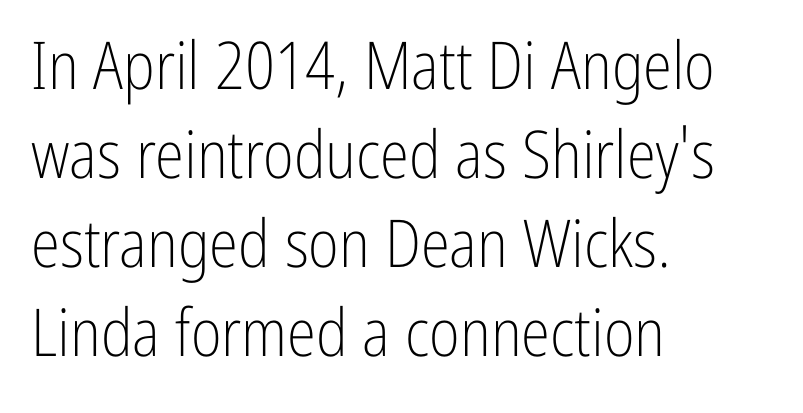
One-word summary of the alignment: left. Nothing unusual about the tracking: characters are spaced as the font intends. Is the stroke heavy? The answer is a plain regular-or-lighter. Words float on clear page, feet unadorned. Leading: standard. What kind of face is this? One without serifs — a sans.
